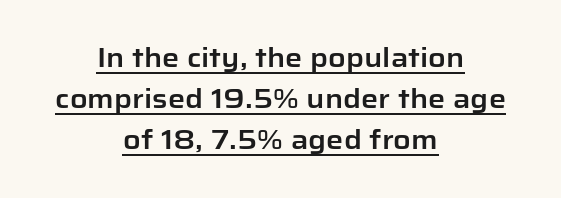
The image shows 27 px text type, upright; set centered, normal line spacing (1.52x), normal letter spacing, underlined.
